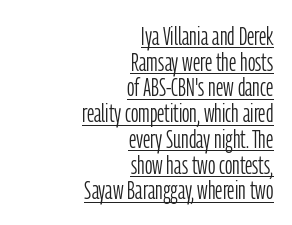
The image shows 26 px text type, upright; set right-aligned, tight line spacing (0.99x), normal letter spacing, underlined.
